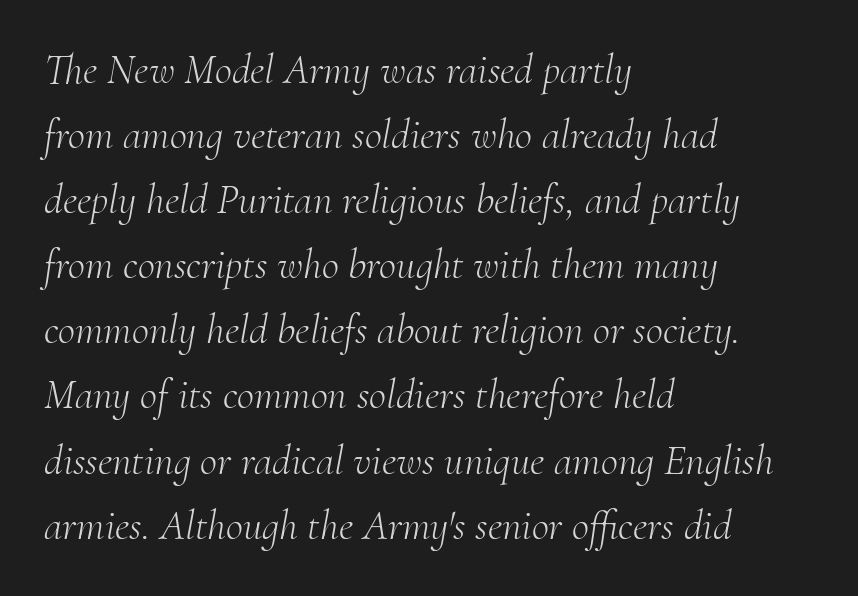
The image shows 42 px light serif type, italic (leaning right); set left-aligned, normal line spacing (1.55x), normal letter spacing, not underlined; medium stroke contrast and a small x-height.
